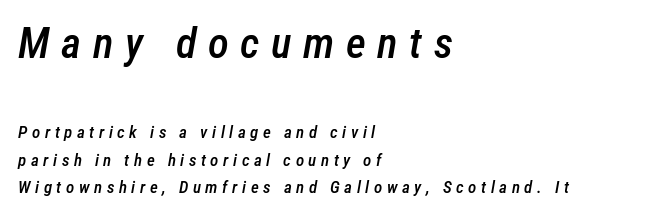
{"italic": "yes", "lean": "right", "slant_degrees": 12, "bold": "semi", "weight": "semibold", "width": "condensed", "stroke_contrast": "low", "x_height": "medium", "monospaced": "no", "underline": "no", "align": "left", "line_spacing": "normal", "line_spacing_ratio": 1.62, "letter_spacing": "wide", "letter_spacing_em": 0.27, "larger_block": "first", "size_ratio": 2.53, "glyph_px": 43}
